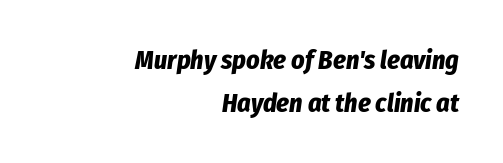
Teacher's note: observe the even right margin — that is flush-right alignment. On the weight axis this lands at bold, roughly 700. Inter-character spacing is left at the font's built-in metrics. Whoever set this chose a conventional vertical rhythm. The words here are not underlined.
